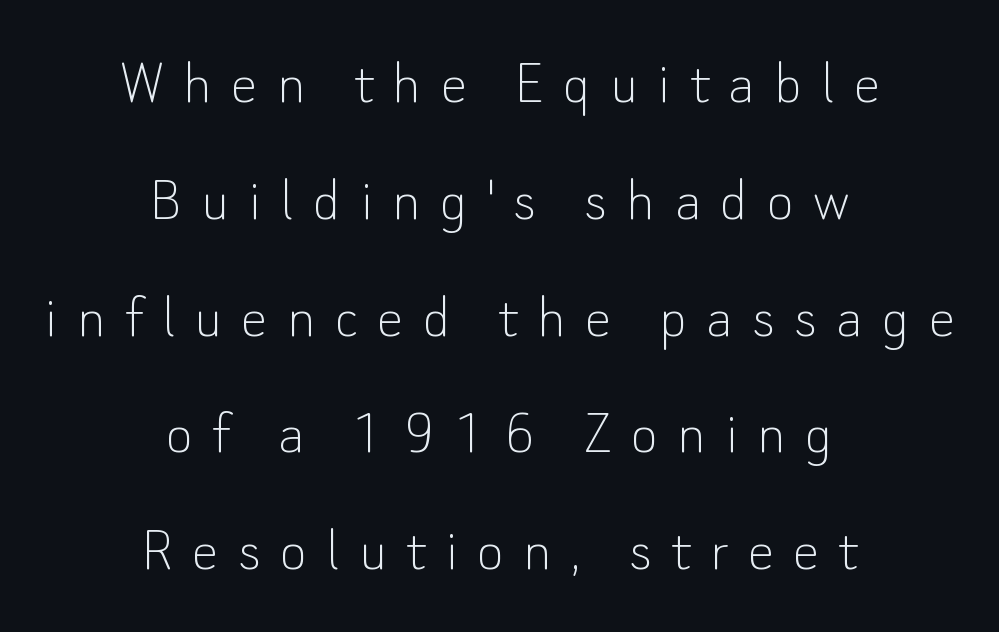
Weight: regular or lighter. Character widths vary here, with narrow letters taking less room than wide ones. Layout note: lines centered. A typesetter would mark this as roman, not italic. The space directly below the letters is spotless. The type family on display is of the sans-serif kind.
